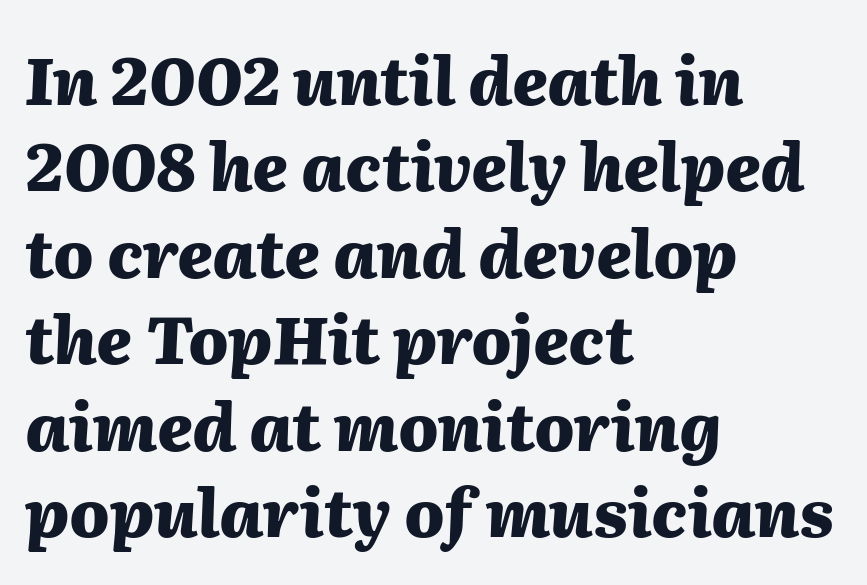
The image shows 66 px heavy type, italic (leaning right); set left-aligned, normal line spacing (1.31x), normal letter spacing, not underlined; medium stroke contrast and a medium x-height.
